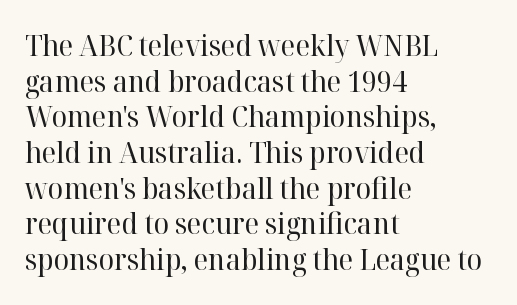
Q: Is the text bold? A: No.
Q: Is the text italic (slanted)? A: No, it is upright.
Q: Is the typeface a serif or a sans-serif typeface? A: Serif.
Q: Is the text underlined? A: No.
Q: How is the paragraph aligned? A: Left-aligned.
Q: Is the spacing between letters normal or unusually wide? A: Normal.
Q: Width (condensed, normal, or wide)? A: Normal.
Q: Stroke contrast? A: High.
Q: x-height? A: Medium.
Q: Monospaced? A: No.
